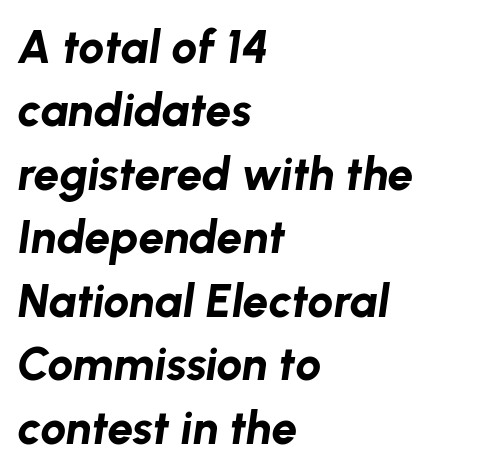
The image shows 46 px bold type, italic (leaning right); set left-aligned, normal line spacing (1.38x), normal letter spacing, not underlined; low stroke contrast and a medium x-height.
